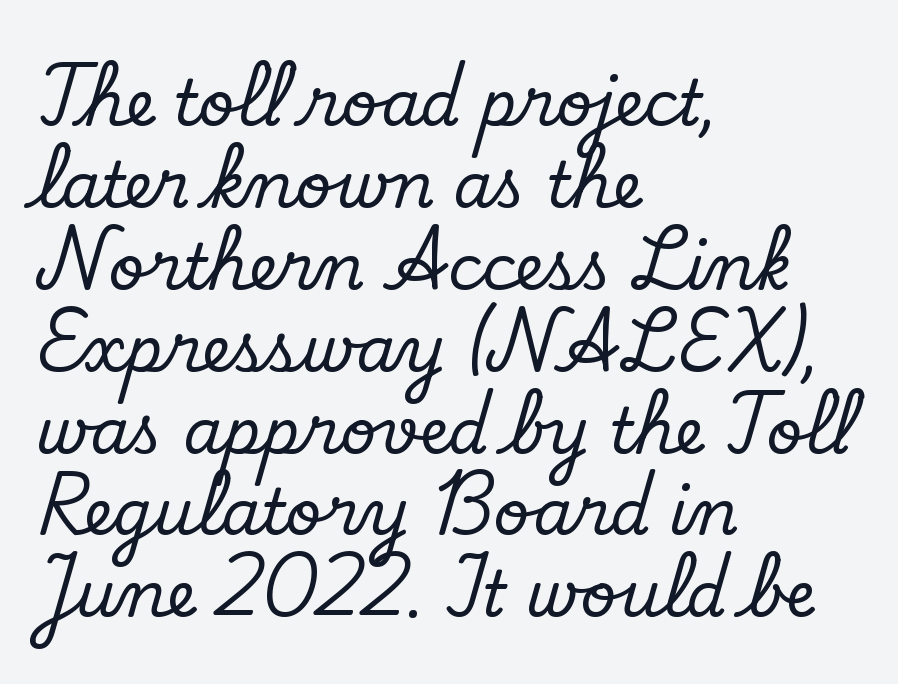
Q: Is the text italic (slanted)? A: Yes.
Q: Is the typeface a serif or a sans-serif typeface? A: Serif.
Q: Is the text underlined? A: No.
Q: How is the paragraph aligned? A: Left-aligned.
Q: Is the spacing between letters normal or unusually wide? A: Normal.
Q: Is the spacing between lines tight, normal or loose? A: Normal.
Q: Width (condensed, normal, or wide)? A: Normal.
Q: Stroke contrast? A: Low.
Q: x-height? A: Small.
Q: Monospaced? A: No.
